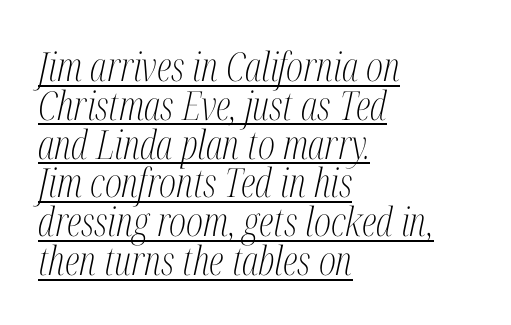
The image shows 40 px light, condensed serif type, italic (leaning right); set left-aligned, tight line spacing (0.97x), normal letter spacing, underlined; medium stroke contrast and a medium x-height.
